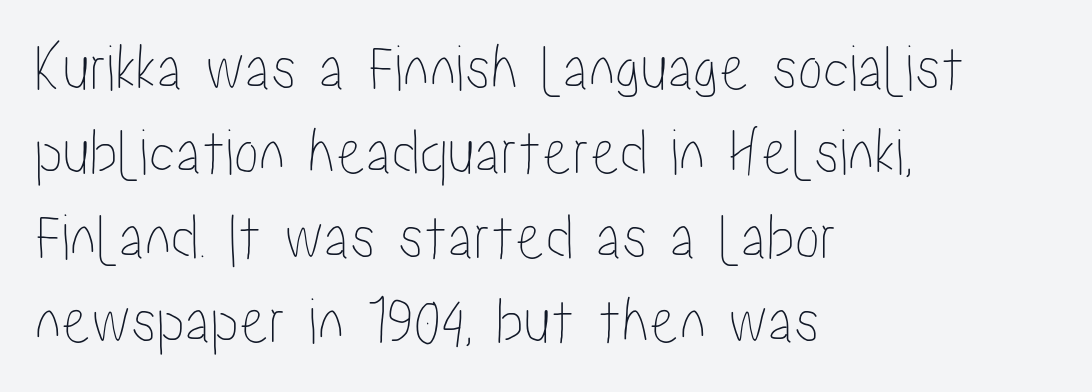
No italicization has been applied; the sample stays upright. This block has exactly the height ordinary leading produces. Does extra space separate the letters? No, they use regular spacing. Each line starts at the same left margin while the right side varies. Clear beneath every line of the passage.
